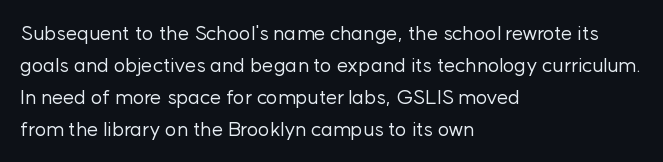
{"italic": "no", "bold": "no", "underline": "no", "align": "left", "line_spacing": "normal", "line_spacing_ratio": 1.6, "letter_spacing": "normal", "letter_spacing_em": 0.0, "glyph_px": 20}
